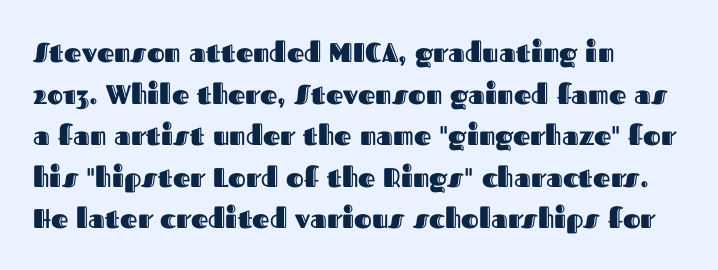
A typesetter would call this zero additional tracking. Line beginnings align vertically; line endings do not. The leading is moderate, giving the passage an even texture. No italicization has been applied; the sample stays upright. This rendering features lettering with no underline.
